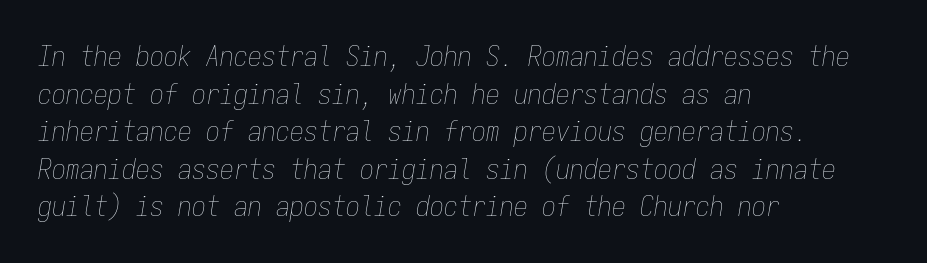
The image shows 28 px thin, condensed type, italic (leaning right), monospaced; set left-aligned, normal line spacing (1.34x), normal letter spacing, not underlined; low stroke contrast and a medium x-height.
